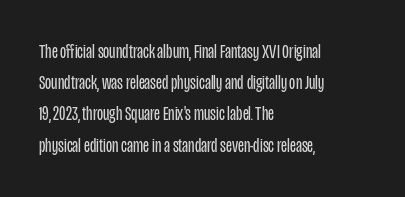
Q: Is the text bold? A: No.
Q: Is the text italic (slanted)? A: No, it is upright.
Q: Is the text underlined? A: No.
Q: How is the paragraph aligned? A: Left-aligned.
Q: Is the spacing between letters normal or unusually wide? A: Normal.
Q: Is the spacing between lines tight, normal or loose? A: Normal.
